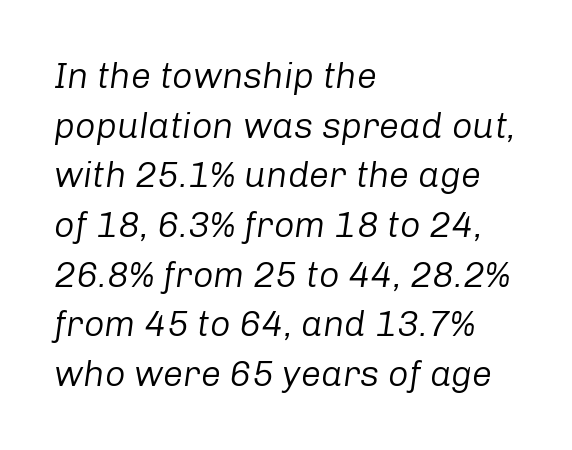
Q: Is the text bold? A: No.
Q: Is the text italic (slanted)? A: Yes, it leans right by about 8 degrees.
Q: Is the text underlined? A: No.
Q: How is the paragraph aligned? A: Left-aligned.
Q: Is the spacing between letters normal or unusually wide? A: Normal.
Q: Is the spacing between lines tight, normal or loose? A: Normal.
Q: Width (condensed, normal, or wide)? A: Normal.
Q: Stroke contrast? A: Low.
Q: x-height? A: Medium.
Q: Monospaced? A: No.
